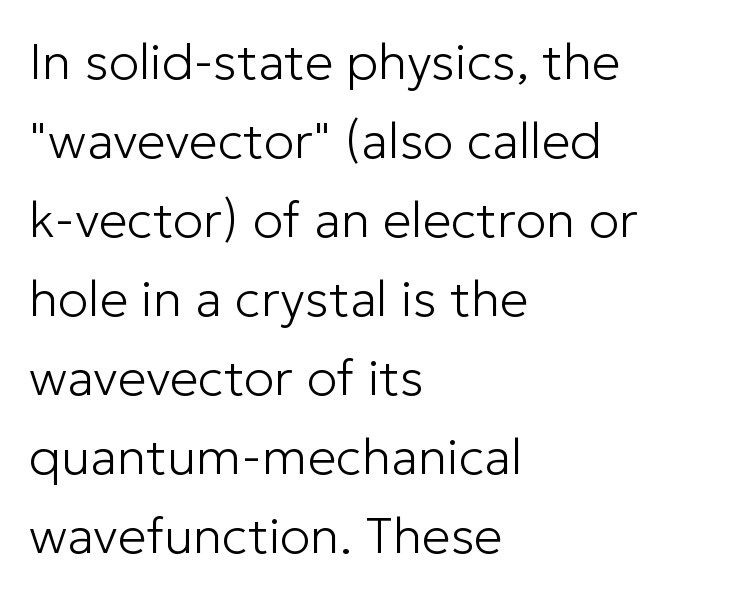
Q: Is the text bold? A: No.
Q: Is the text italic (slanted)? A: No, it is upright.
Q: Is the typeface a serif or a sans-serif typeface? A: Sans-serif.
Q: Is the text underlined? A: No.
Q: How is the paragraph aligned? A: Left-aligned.
Q: Is the spacing between letters normal or unusually wide? A: Normal.
Q: Is the spacing between lines tight, normal or loose? A: Normal.
Q: Width (condensed, normal, or wide)? A: Normal.
Q: Stroke contrast? A: Low.
Q: x-height? A: Medium.
Q: Monospaced? A: No.
